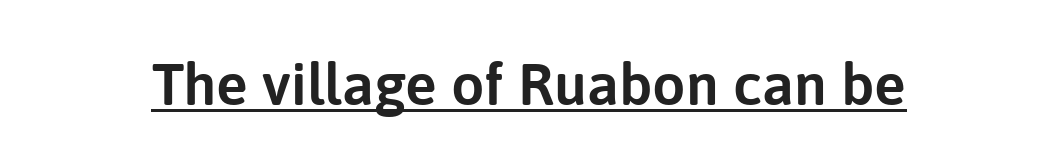
Every stem runs plumb, perpendicular to the baseline. Compared with undecorated copy, this sample adds a rule below the words. In terms of letterspacing, this is plain default setting. Does the type have serifs? No, each stem ends abruptly.
